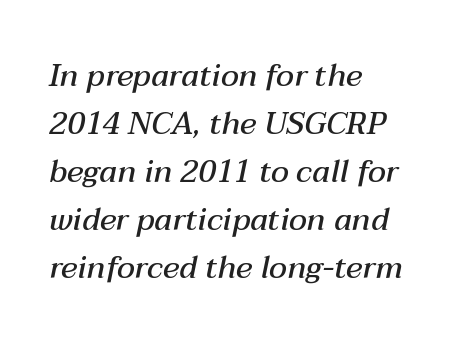
{"italic": "yes", "lean": "right", "slant_degrees": 12, "bold": "semi", "weight": "semibold", "width": "normal", "stroke_contrast": "medium", "x_height": "medium", "monospaced": "no", "underline": "no", "align": "left", "line_spacing": "normal", "line_spacing_ratio": 1.55, "letter_spacing": "normal", "letter_spacing_em": 0.0, "glyph_px": 31}
